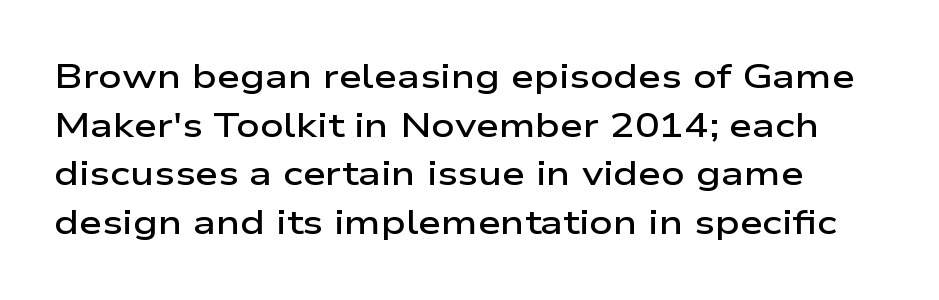
The image shows 33 px semibold, wide sans-serif type, upright; set normal line spacing (1.47x), normal letter spacing, not underlined; low stroke contrast and a medium x-height.
